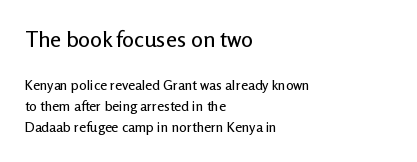
The image shows 22 px text type, upright; set left-aligned, normal line spacing (1.51x), normal letter spacing, not underlined; the first (top) block is 1.57x larger.
